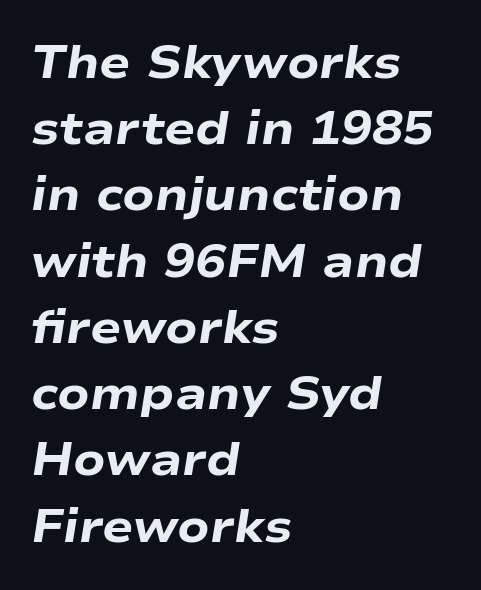
The image shows 46 px heavy, wide type, italic (leaning right); set left-aligned, normal line spacing (1.44x), normal letter spacing, not underlined; low stroke contrast and a medium x-height.
